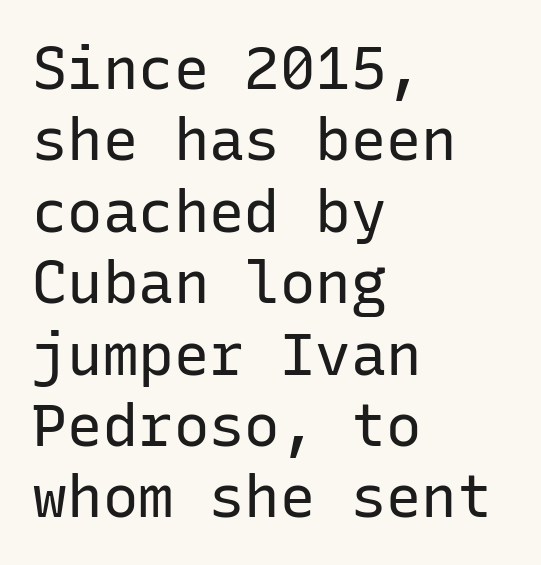
Q: Is the text bold? A: No.
Q: Is the text italic (slanted)? A: No, it is upright.
Q: Is the typeface a serif or a sans-serif typeface? A: Sans-serif.
Q: Is the text underlined? A: No.
Q: How is the paragraph aligned? A: Left-aligned.
Q: Is the spacing between letters normal or unusually wide? A: Normal.
Q: Width (condensed, normal, or wide)? A: Normal.
Q: Stroke contrast? A: Low.
Q: x-height? A: Medium.
Q: Monospaced? A: Yes.
